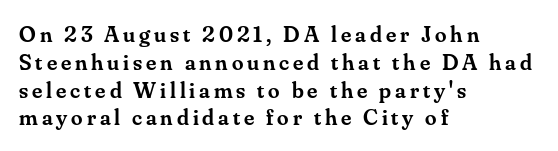
{"italic": "no", "bold": "semi", "underline": "no", "align": "left", "line_spacing_ratio": 1.21, "glyph_px": 23}
